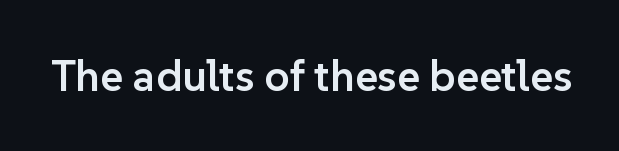
The image shows 44 px semibold sans-serif type, upright; set normal letter spacing, not underlined; low stroke contrast and a medium x-height.
